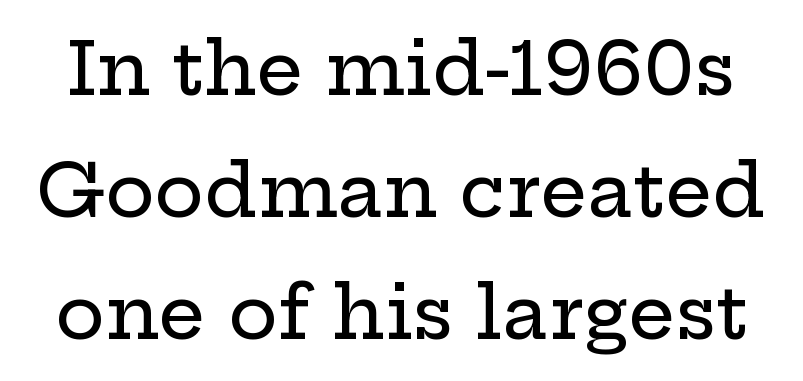
{"serif": "yes", "italic": "no", "width": "wide", "stroke_contrast": "low", "x_height": "medium", "monospaced": "no", "underline": "no", "line_spacing": "normal", "line_spacing_ratio": 1.65, "letter_spacing": "normal", "letter_spacing_em": 0.0, "glyph_px": 74}
